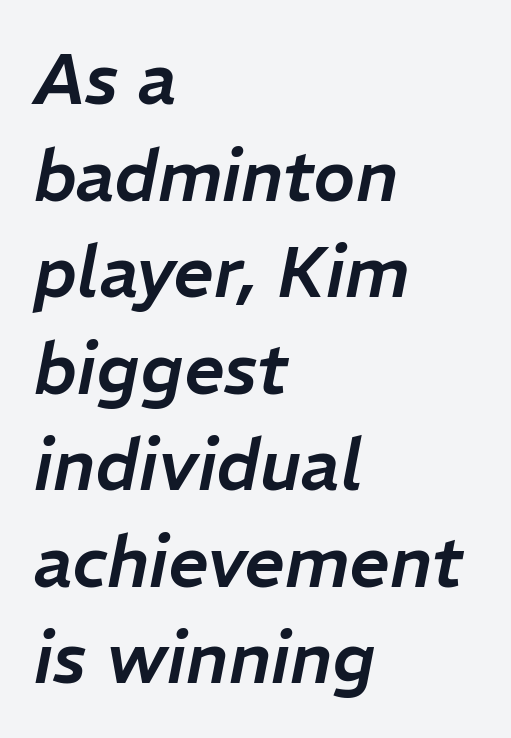
Rule under the text: the space is simply empty. Italic: yes, the glyphs are oblique. These lines are rendered in a variable-pitch font. Is the block centered? No — it sits flush against the left margin. Vertical spacing — default.
